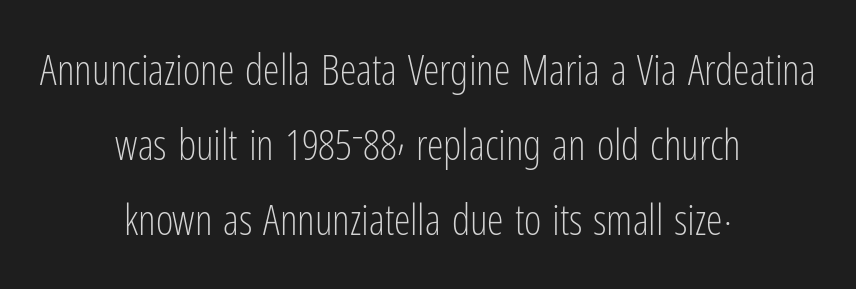
The image shows 42 px light, condensed sans-serif type, upright; set centered, line spacing 1.79x, normal letter spacing, not underlined; low stroke contrast and a medium x-height.
